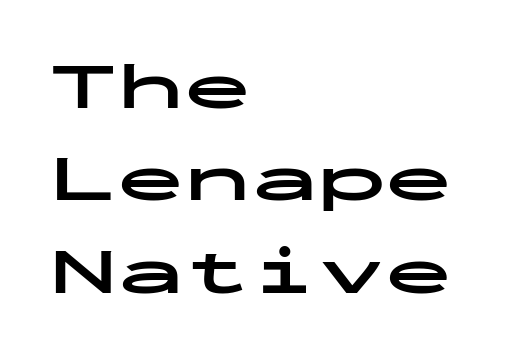
{"serif": "no", "italic": "no", "bold": "yes", "weight": "bold", "width": "wide", "stroke_contrast": "low", "x_height": "medium", "monospaced": "yes", "underline": "no", "align": "left", "line_spacing": "normal", "line_spacing_ratio": 1.38, "letter_spacing": "normal", "letter_spacing_em": 0.0, "glyph_px": 67}
